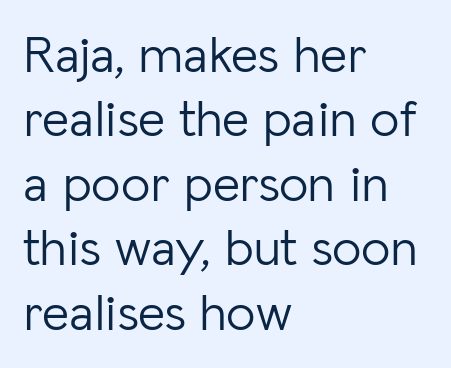
The image shows 52 px light sans-serif type, upright; set left-aligned, line spacing 1.24x, normal letter spacing, not underlined; low stroke contrast and a medium x-height.
